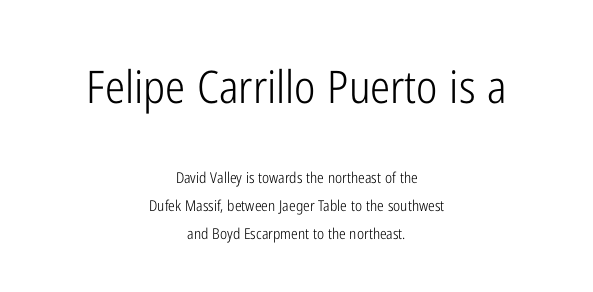
Q: Is the text bold? A: No.
Q: Is the text italic (slanted)? A: No, it is upright.
Q: Is the typeface a serif or a sans-serif typeface? A: Sans-serif.
Q: Is the text underlined? A: No.
Q: How is the paragraph aligned? A: Centered.
Q: Is the spacing between letters normal or unusually wide? A: Normal.
Q: Which block of text is set in a larger size, the first (top) or the second (bottom)? A: The first (top) one.
Q: Width (condensed, normal, or wide)? A: Condensed.
Q: Stroke contrast? A: Low.
Q: x-height? A: Medium.
Q: Monospaced? A: No.
